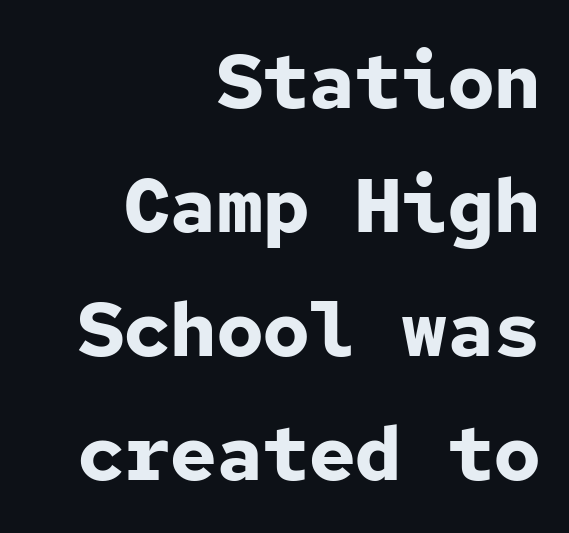
The image shows 77 px bold sans-serif type, upright, monospaced; set right-aligned, normal line spacing (1.61x), normal letter spacing, not underlined; low stroke contrast and a medium x-height.
